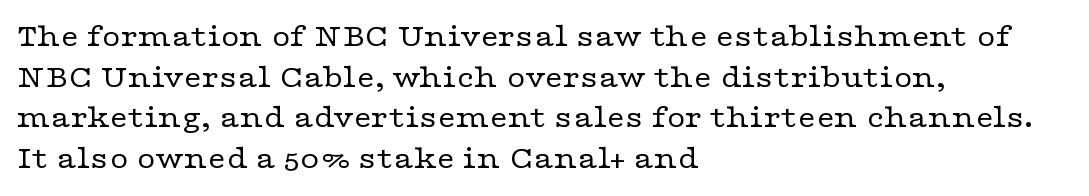
Q: Is the text bold? A: No.
Q: Is the text italic (slanted)? A: No, it is upright.
Q: Is the typeface a serif or a sans-serif typeface? A: Serif.
Q: Is the text underlined? A: No.
Q: How is the paragraph aligned? A: Left-aligned.
Q: Is the spacing between letters normal or unusually wide? A: Normal.
Q: Is the spacing between lines tight, normal or loose? A: Normal.
Q: Width (condensed, normal, or wide)? A: Wide.
Q: Stroke contrast? A: Low.
Q: x-height? A: Medium.
Q: Monospaced? A: No.
